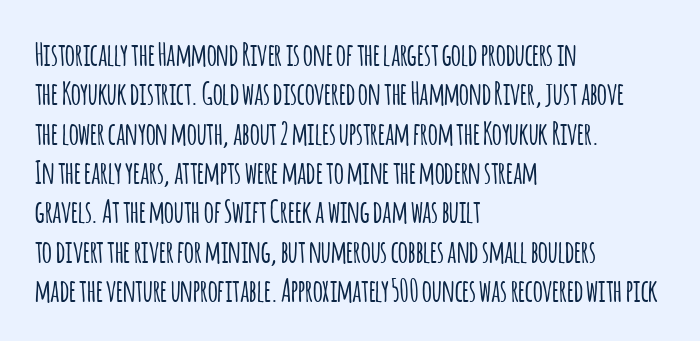
Q: Is the text italic (slanted)? A: No, it is upright.
Q: Is the typeface a serif or a sans-serif typeface? A: Sans-serif.
Q: Is the text underlined? A: No.
Q: How is the paragraph aligned? A: Left-aligned.
Q: Is the spacing between letters normal or unusually wide? A: Normal.
Q: Is the spacing between lines tight, normal or loose? A: Normal.
Q: Width (condensed, normal, or wide)? A: Condensed.
Q: Stroke contrast? A: Low.
Q: x-height? A: Large.
Q: Monospaced? A: No.
